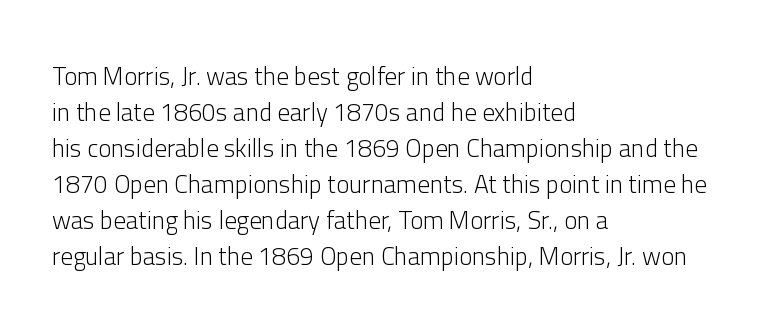
Q: Is the text bold? A: No.
Q: Is the text italic (slanted)? A: No, it is upright.
Q: Is the text underlined? A: No.
Q: How is the paragraph aligned? A: Left-aligned.
Q: Is the spacing between letters normal or unusually wide? A: Normal.
Q: Is the spacing between lines tight, normal or loose? A: Normal.
